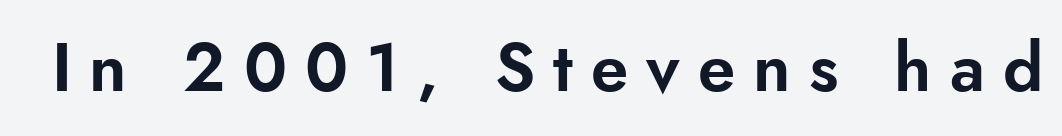
The image shows 67 px sans-serif type, upright; set unusually wide letter spacing (+0.27 em), not underlined; low stroke contrast and a small x-height.
